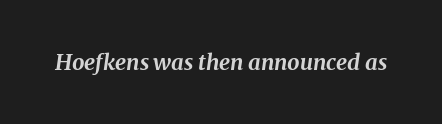
{"italic": "yes", "lean": "right", "slant_degrees": 8, "bold": "yes", "underline": "no", "letter_spacing": "normal", "letter_spacing_em": 0.0, "glyph_px": 22}
